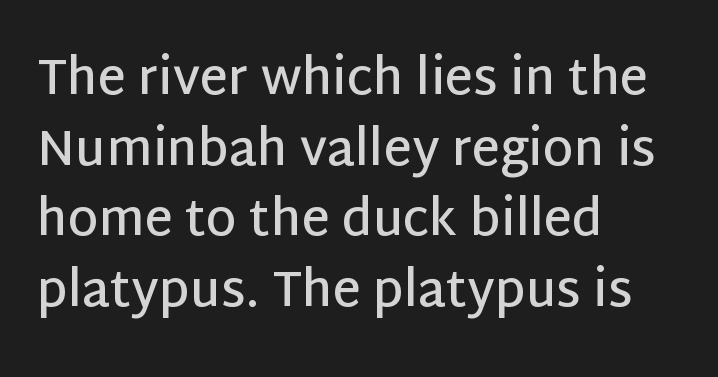
{"serif": "no", "italic": "no", "bold": "semi", "weight": "semibold", "width": "normal", "stroke_contrast": "low", "x_height": "large", "monospaced": "no", "underline": "no", "align": "left", "line_spacing": "normal", "line_spacing_ratio": 1.44, "letter_spacing": "normal", "letter_spacing_em": 0.0, "glyph_px": 49}
